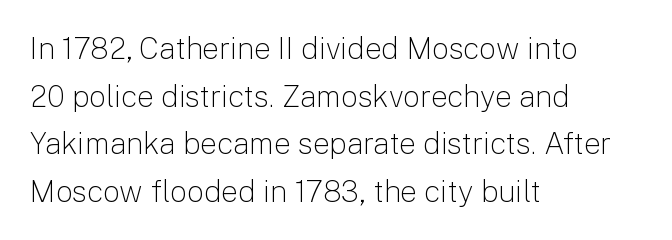
This sample keeps an unexceptional amount of space between lines. The line texture is even and compact thanks to regular tracking. Only glyphs here, with clear space below each row. Weight class: somewhere from thin through regular. The letters stand upright; this is a roman face. The lines are quadded left.
